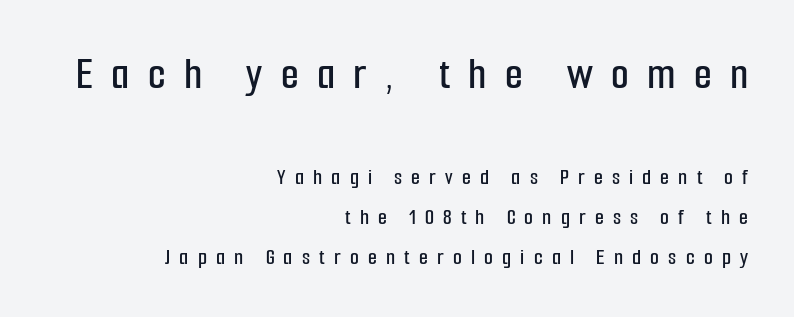
{"serif": "no", "italic": "no", "width": "condensed", "stroke_contrast": "low", "x_height": "medium", "monospaced": "no", "underline": "no", "align": "right", "line_spacing_ratio": 1.74, "letter_spacing": "wide", "letter_spacing_em": 0.4, "larger_block": "first", "size_ratio": 2.0, "glyph_px": 46}
